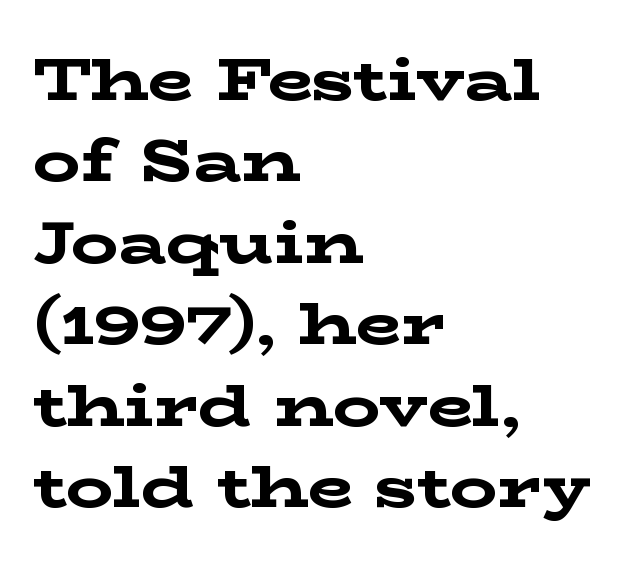
The string is rendered with underlining switched off. Italic? Not at all — the glyphs are vertical. Strong, thick strokes mark this as bold type. Look at the tracking — it's just the regular setting, nothing added. Think of a printed novel: that variable character pitch is what you see here. Typographically, this falls in the serif category.
